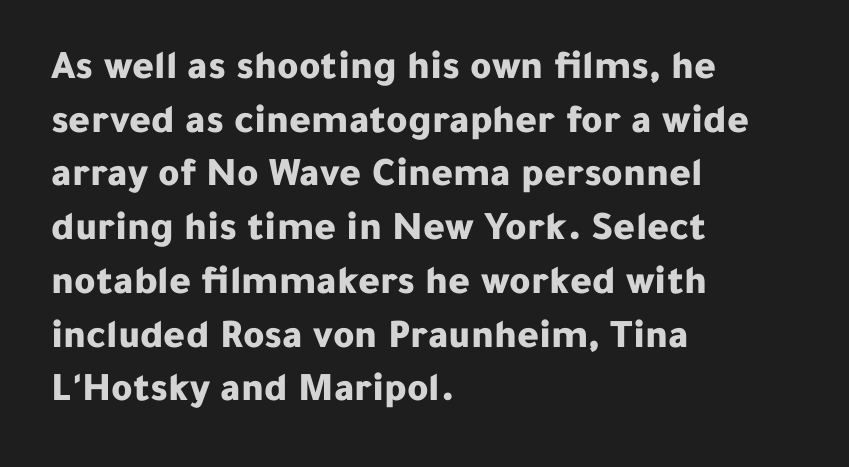
The string is rendered with underlining switched off. The font is running at its bold setting. Vertical strokes here are truly vertical. Normally led — the rows are evenly, conventionally spaced.
